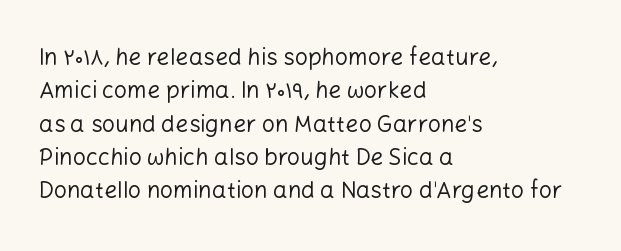
Q: Is the text bold? A: No.
Q: Is the text italic (slanted)? A: No, it is upright.
Q: Is the text underlined? A: No.
Q: How is the paragraph aligned? A: Left-aligned.
Q: Is the spacing between letters normal or unusually wide? A: Normal.
Q: Is the spacing between lines tight, normal or loose? A: Normal.
